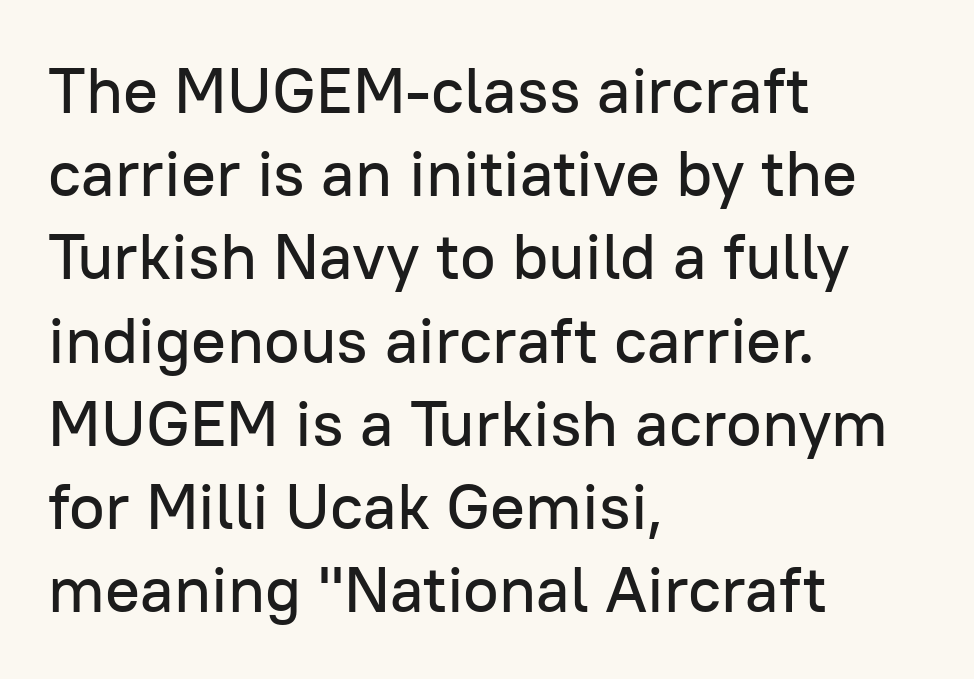
{"serif": "no", "italic": "no", "width": "normal", "stroke_contrast": "low", "x_height": "medium", "monospaced": "no", "underline": "no", "align": "left", "line_spacing": "normal", "line_spacing_ratio": 1.28, "letter_spacing": "normal", "letter_spacing_em": 0.0, "glyph_px": 65}
